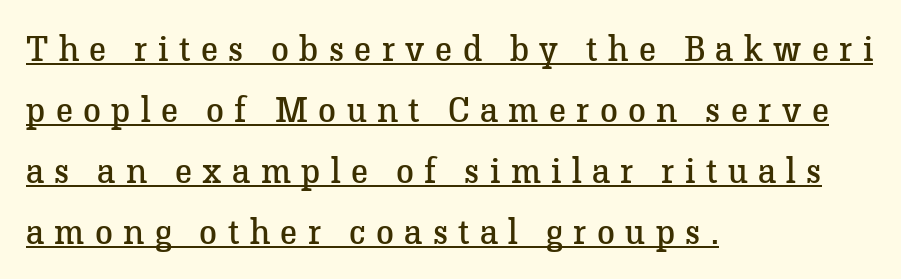
Each new line begins a customary step beneath the previous one. The letters advance in unequal steps, a hallmark of proportional type. You can tell it's not italic because the verticals are truly vertical. Yep, those are serifs on the letters. Someone cranked the tracking dial way up on this one.
